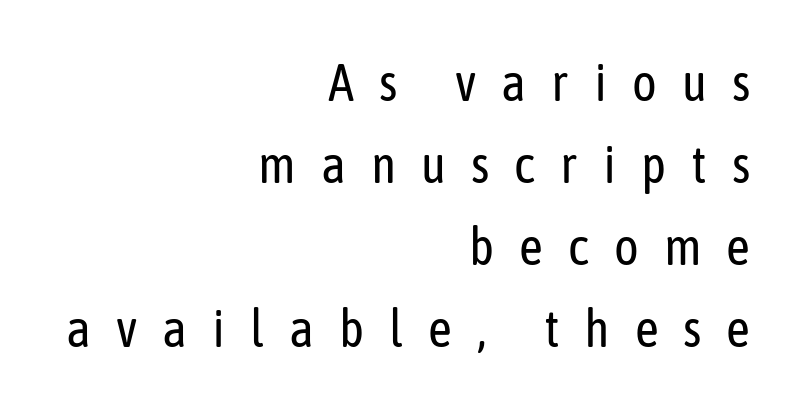
Nothing heavy about these letters — not bold at all. A typesetter would mark this as roman, not italic. Honestly, there is no underline to notice here at all. Do the characters align in a grid? No, the font is proportional. Is the block centered? No — it sits flush against the right margin. The space between consecutive lines is moderate.
